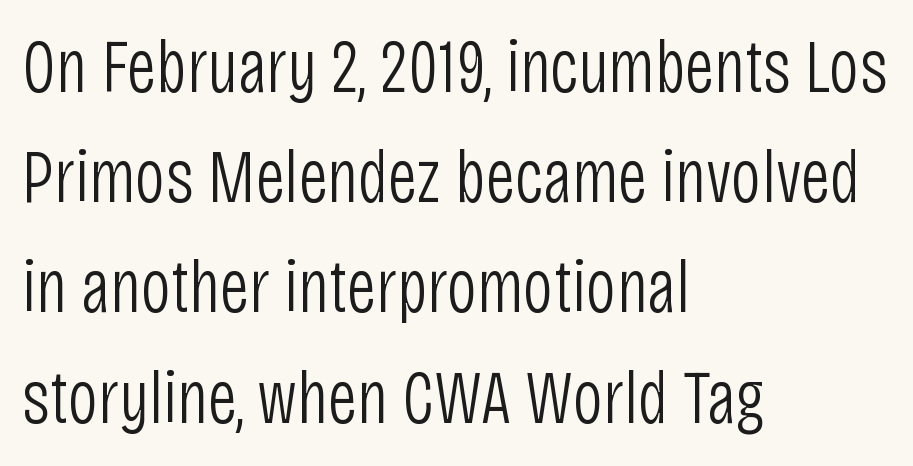
Q: Is the text bold? A: No.
Q: Is the text italic (slanted)? A: No, it is upright.
Q: Is the typeface a serif or a sans-serif typeface? A: Sans-serif.
Q: Is the text underlined? A: No.
Q: How is the paragraph aligned? A: Left-aligned.
Q: Is the spacing between letters normal or unusually wide? A: Normal.
Q: Is the spacing between lines tight, normal or loose? A: Normal.
Q: Width (condensed, normal, or wide)? A: Condensed.
Q: Stroke contrast? A: Low.
Q: x-height? A: Large.
Q: Monospaced? A: No.
